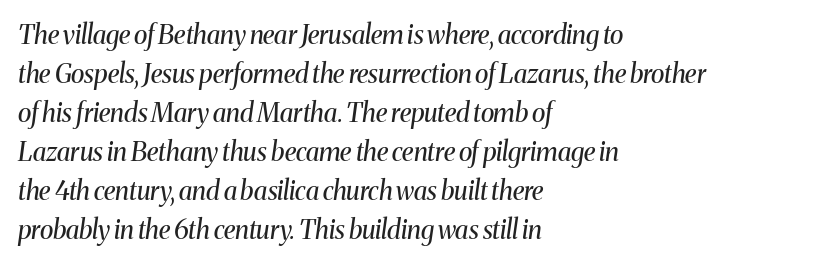
{"italic": "yes", "lean": "right", "slant_degrees": 8, "bold": "no", "underline": "no", "align": "left", "line_spacing": "normal", "line_spacing_ratio": 1.5, "letter_spacing": "normal", "letter_spacing_em": 0.0, "glyph_px": 26}
